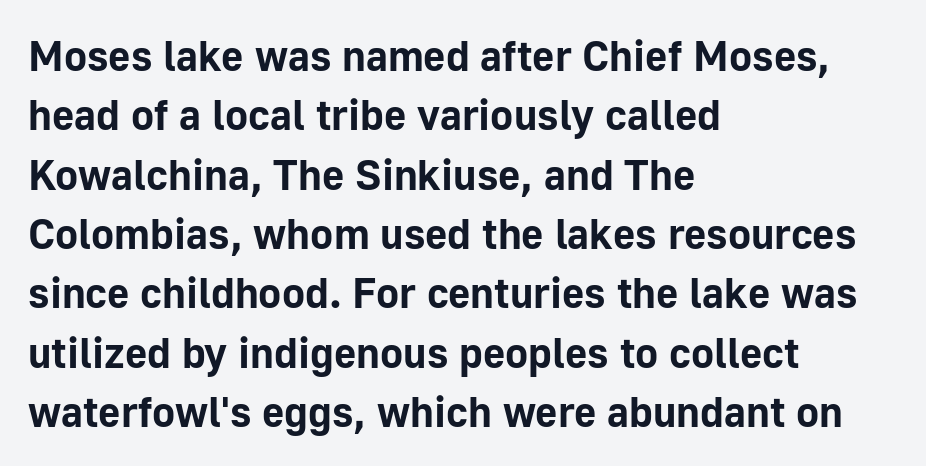
Q: Is the text bold? A: Yes.
Q: Is the text italic (slanted)? A: No, it is upright.
Q: Is the typeface a serif or a sans-serif typeface? A: Sans-serif.
Q: Is the text underlined? A: No.
Q: How is the paragraph aligned? A: Left-aligned.
Q: Is the spacing between letters normal or unusually wide? A: Normal.
Q: Is the spacing between lines tight, normal or loose? A: Normal.
Q: Width (condensed, normal, or wide)? A: Normal.
Q: Stroke contrast? A: Low.
Q: x-height? A: Medium.
Q: Monospaced? A: No.
